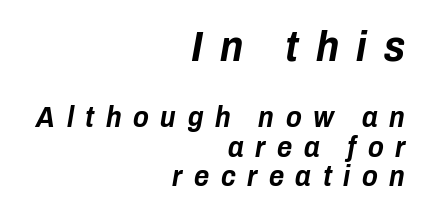
{"italic": "yes", "lean": "right", "slant_degrees": 10, "bold": "yes", "weight": "bold", "width": "condensed", "stroke_contrast": "low", "x_height": "medium", "monospaced": "no", "underline": "no", "align": "right", "line_spacing": "tight", "line_spacing_ratio": 1.02, "letter_spacing": "wide", "letter_spacing_em": 0.4, "larger_block": "first", "size_ratio": 1.48, "glyph_px": 43}
